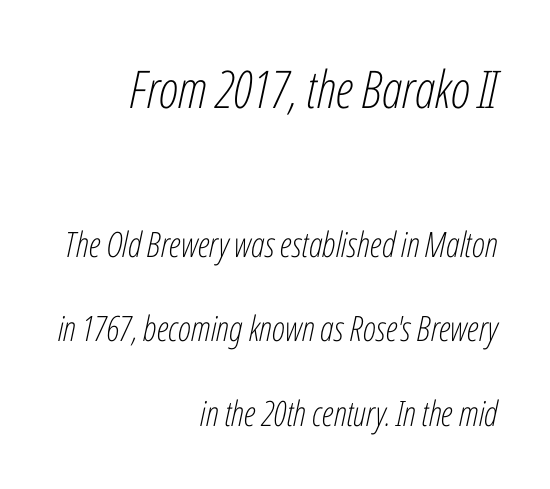
{"italic": "yes", "lean": "right", "slant_degrees": 12, "bold": "no", "weight": "light", "width": "condensed", "stroke_contrast": "low", "x_height": "medium", "monospaced": "no", "underline": "no", "align": "right", "line_spacing": "loose", "line_spacing_ratio": 2.41, "letter_spacing": "normal", "letter_spacing_em": 0.0, "larger_block": "first", "size_ratio": 1.49, "glyph_px": 52}
